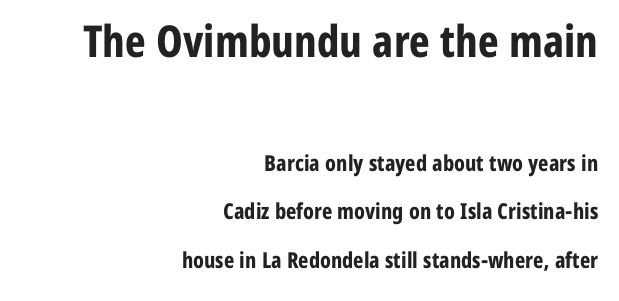
The image shows 44 px bold, condensed sans-serif type, upright; set right-aligned, loose line spacing (2.2x), normal letter spacing, not underlined; the first (top) block is 2.0x larger; low stroke contrast and a medium x-height.
